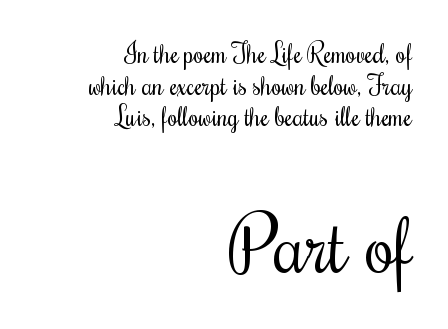
The image shows 77 px regular-weight, condensed serif type; set right-aligned, line spacing 1.22x, normal letter spacing, not underlined; the second (bottom) block is 2.96x larger; medium stroke contrast and a small x-height.
